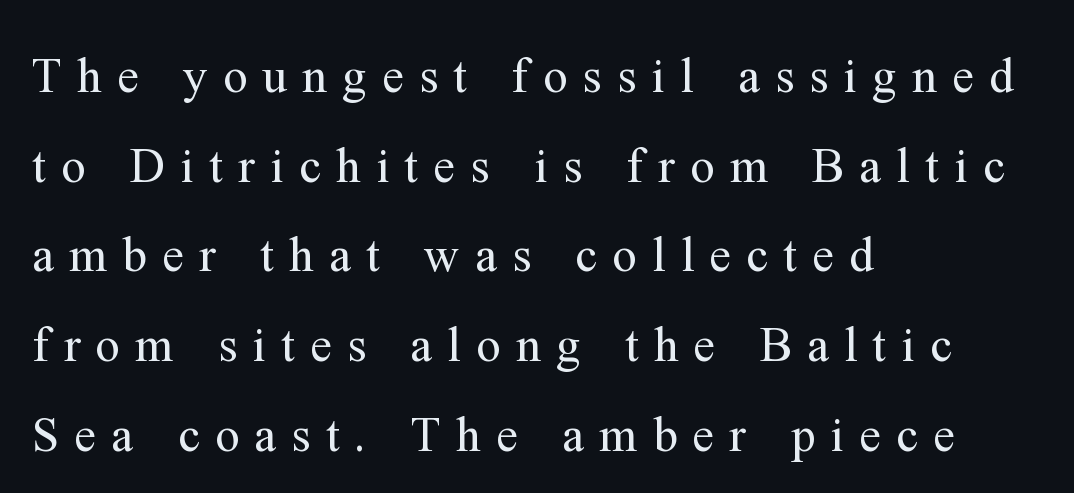
Posture: upright roman. The letterforms stand isolated, each surrounded by extra space. Each line starts at the same left margin while the right side varies. Varying glyph widths throughout — classic text-font behaviour. Caption: face not bold, strokes unweighted. Rule under the text: the space is simply empty.
